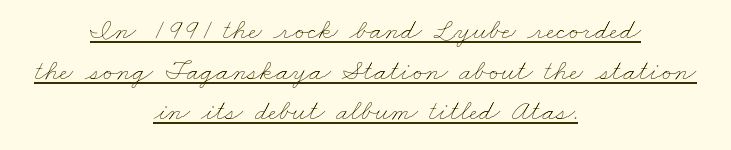
{"bold": "no", "weight": "thin", "width": "wide", "stroke_contrast": "low", "x_height": "small", "monospaced": "no", "underline": "yes", "align": "center", "line_spacing": "normal", "line_spacing_ratio": 1.4, "letter_spacing": "normal", "letter_spacing_em": 0.0, "glyph_px": 29}
